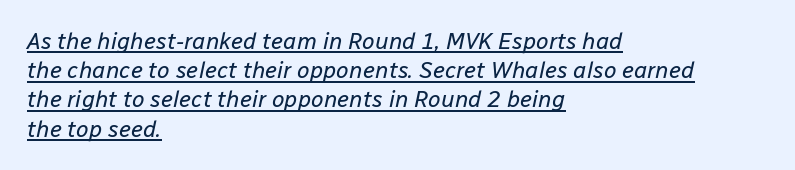
Between one letter and the next there's only the usual sliver of space. Weight: not bold — regular or lighter. This block has exactly the height ordinary leading produces. Somebody hit Ctrl+U on this one — the words are underlined.
